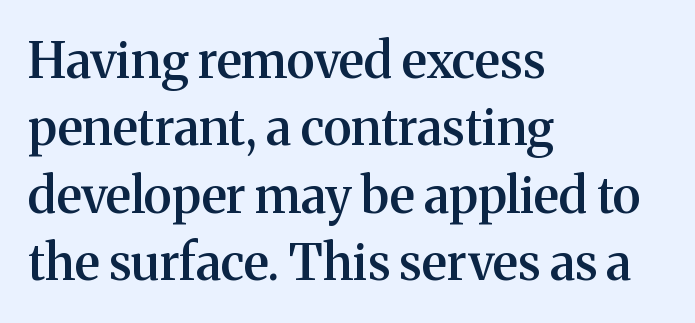
Upright lettering throughout. Teacher's note: observe the even left margin — that is flush-left alignment. You could not count columns in this text — the font is proportionally spaced. The rendering uses a moderate line-height, typical for paragraphs. Typographic density is moderately raised because the face is semibold. Honestly, there is no underline to notice here at all.
